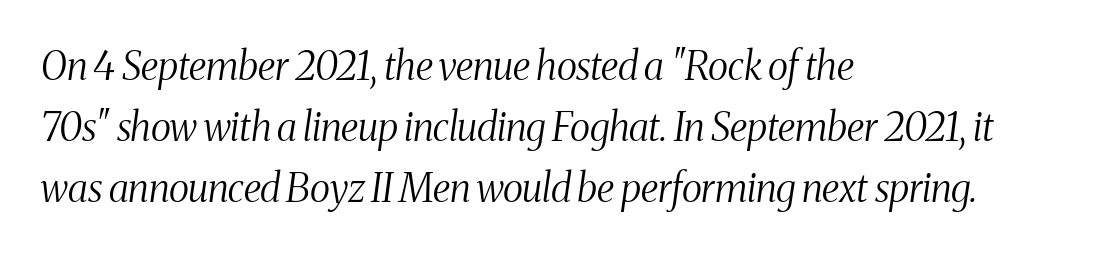
The image shows 39 px light, condensed serif type, italic (leaning right); set left-aligned, normal line spacing (1.56x), normal letter spacing, not underlined; medium stroke contrast and a medium x-height.
